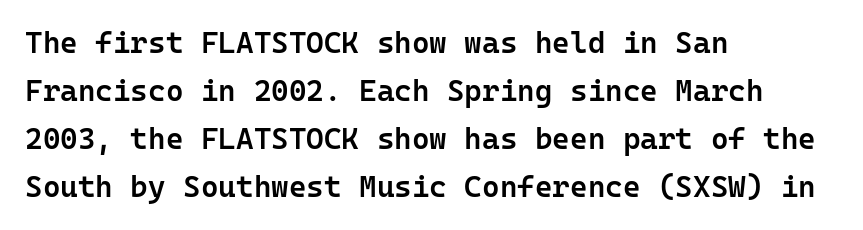
Q: Is the text bold? A: Semi-bold.
Q: Is the text italic (slanted)? A: No, it is upright.
Q: Is the typeface a serif or a sans-serif typeface? A: Sans-serif.
Q: Is the text underlined? A: No.
Q: How is the paragraph aligned? A: Left-aligned.
Q: Is the spacing between letters normal or unusually wide? A: Normal.
Q: Is the spacing between lines tight, normal or loose? A: Normal.
Q: Width (condensed, normal, or wide)? A: Normal.
Q: Stroke contrast? A: Low.
Q: x-height? A: Medium.
Q: Monospaced? A: Yes.
